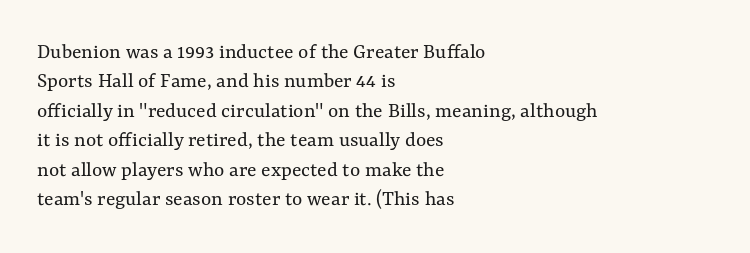
The image shows 22 px text type, upright; set left-aligned, normal line spacing (1.34x), normal letter spacing, not underlined.
